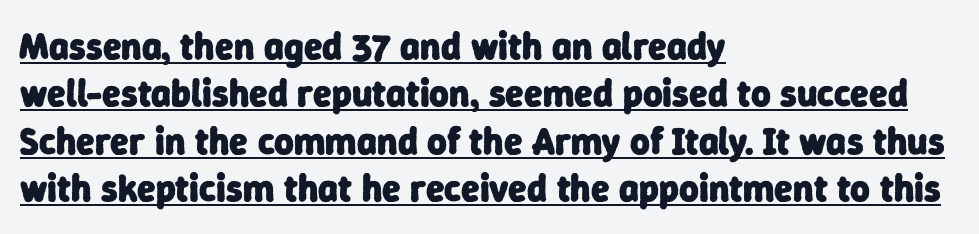
Q: Is the text bold? A: Yes.
Q: Is the typeface a serif or a sans-serif typeface? A: Sans-serif.
Q: Is the text underlined? A: Yes.
Q: How is the paragraph aligned? A: Left-aligned.
Q: Is the spacing between letters normal or unusually wide? A: Normal.
Q: Is the spacing between lines tight, normal or loose? A: Normal.
Q: Width (condensed, normal, or wide)? A: Normal.
Q: Stroke contrast? A: Low.
Q: x-height? A: Medium.
Q: Monospaced? A: No.
